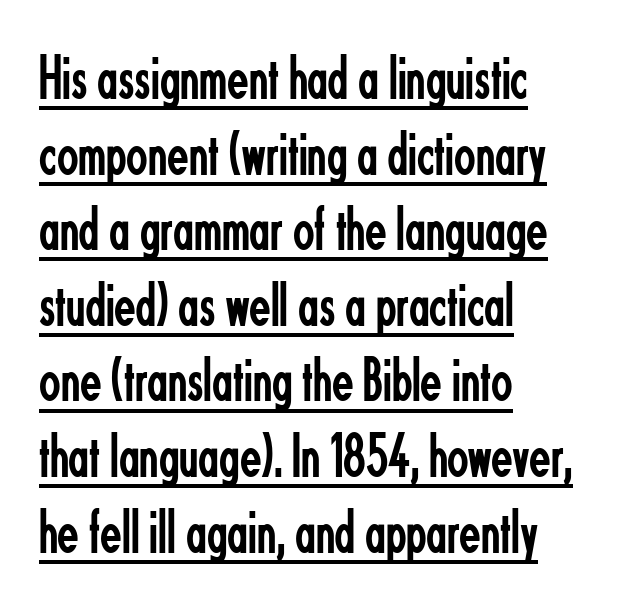
Q: Is the text bold? A: No.
Q: Is the text italic (slanted)? A: No, it is upright.
Q: Is the typeface a serif or a sans-serif typeface? A: Sans-serif.
Q: Is the text underlined? A: Yes.
Q: How is the paragraph aligned? A: Left-aligned.
Q: Is the spacing between letters normal or unusually wide? A: Normal.
Q: Width (condensed, normal, or wide)? A: Condensed.
Q: Stroke contrast? A: Low.
Q: x-height? A: Small.
Q: Monospaced? A: No.
